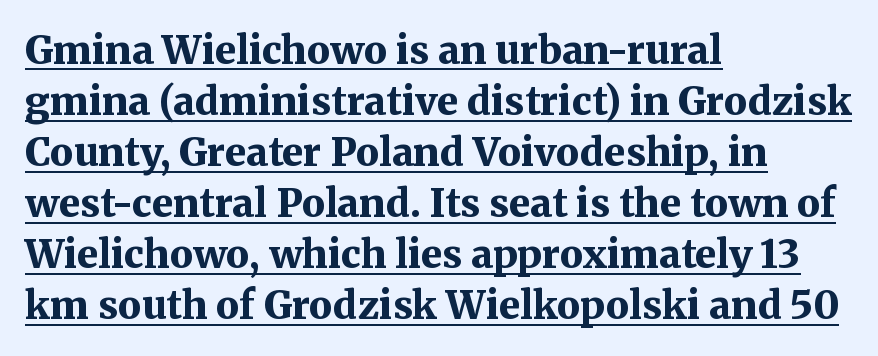
{"serif": "yes", "italic": "no", "bold": "yes", "weight": "bold", "width": "normal", "stroke_contrast": "medium", "x_height": "medium", "monospaced": "no", "underline": "yes", "align": "left", "line_spacing": "normal", "line_spacing_ratio": 1.31, "letter_spacing": "normal", "letter_spacing_em": 0.0, "glyph_px": 39}
